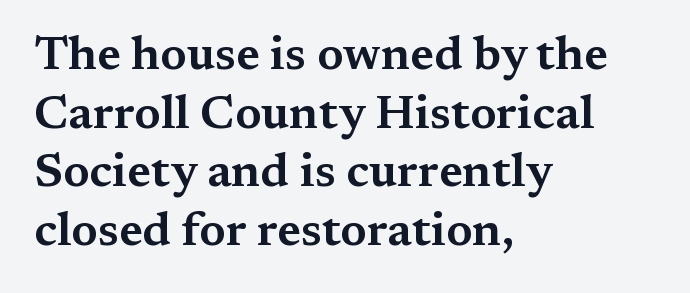
The type sits square on the baseline with zero lean. A typesetter would call this proportional, since set widths differ per character. The rendering keeps characters at their native spacing. The string is rendered with underlining switched off. Does the copy run flush right? No — it runs flush left. The rendering shows small feet on the letterforms — a serif design.
